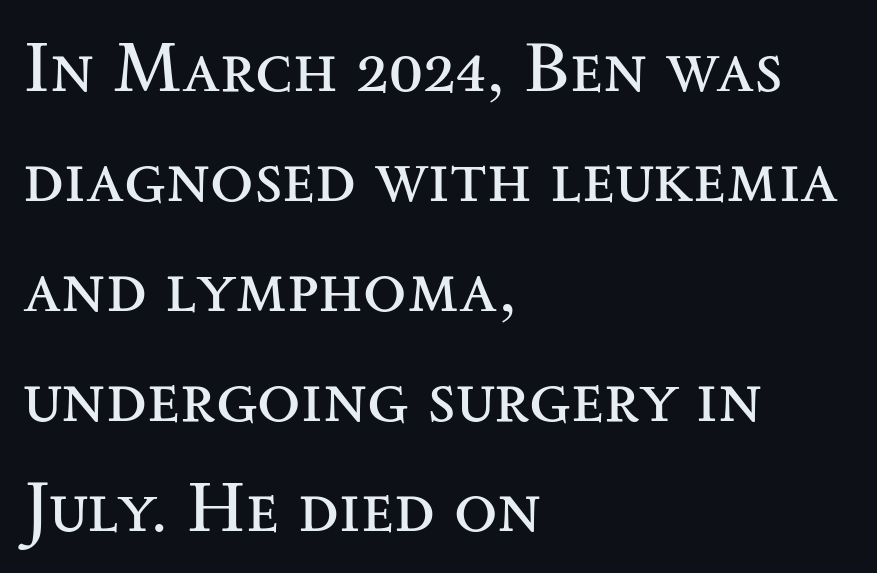
This is not heavy type; no bold has been used. Layout note: lines flush left. The designer went with a serif here, giving each stem small feet. The line-height multiplier appears to be the usual default. Here the designer chose a conventional face with non-uniform glyph widths. Nobody drew a line under any word here.
